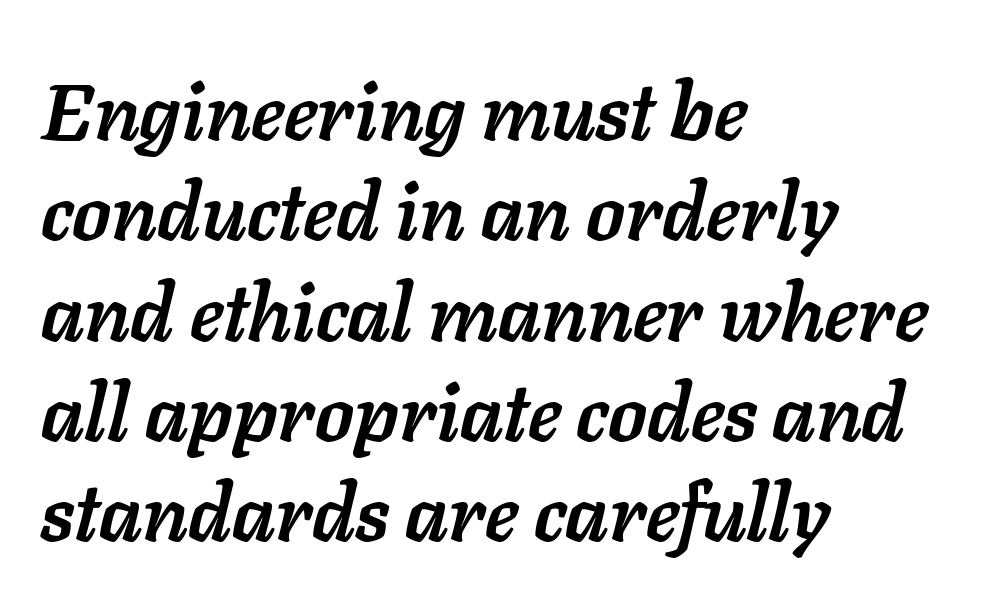
The image shows 79 px semibold type, italic (leaning right); set left-aligned, normal line spacing (1.27x), normal letter spacing, not underlined; low stroke contrast and a medium x-height.
